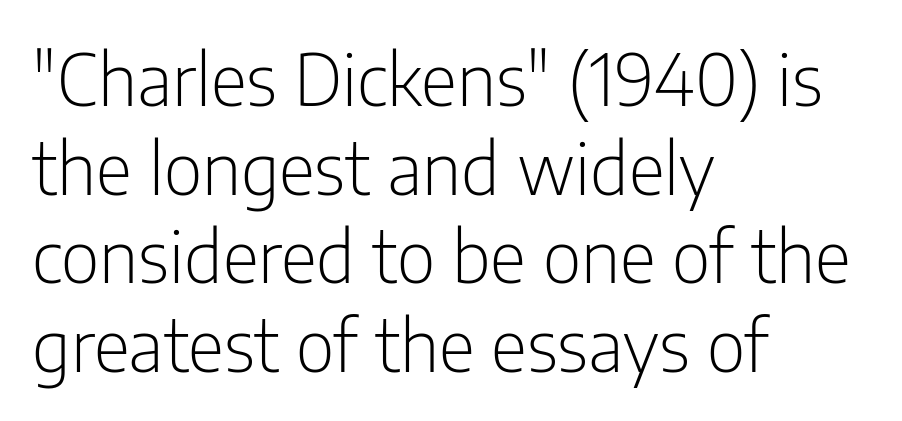
The image shows 71 px light, condensed sans-serif type, upright; set left-aligned, normal line spacing (1.25x), normal letter spacing, not underlined; low stroke contrast and a medium x-height.
